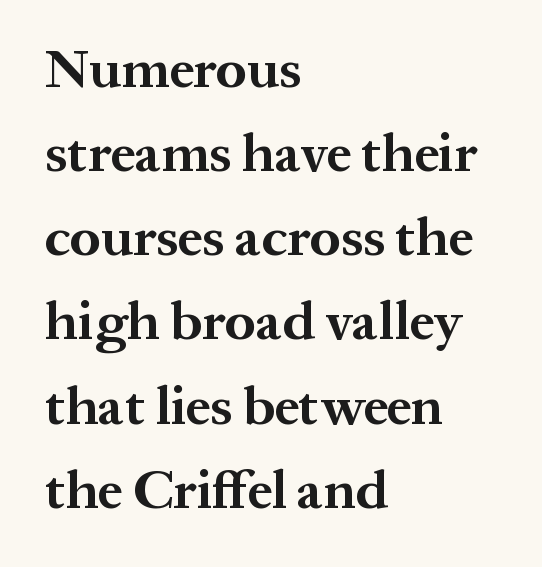
{"serif": "yes", "italic": "no", "bold": "yes", "weight": "bold", "width": "normal", "stroke_contrast": "medium", "x_height": "medium", "monospaced": "no", "underline": "no", "align": "left", "line_spacing": "normal", "line_spacing_ratio": 1.53, "letter_spacing": "normal", "letter_spacing_em": 0.0, "glyph_px": 55}
